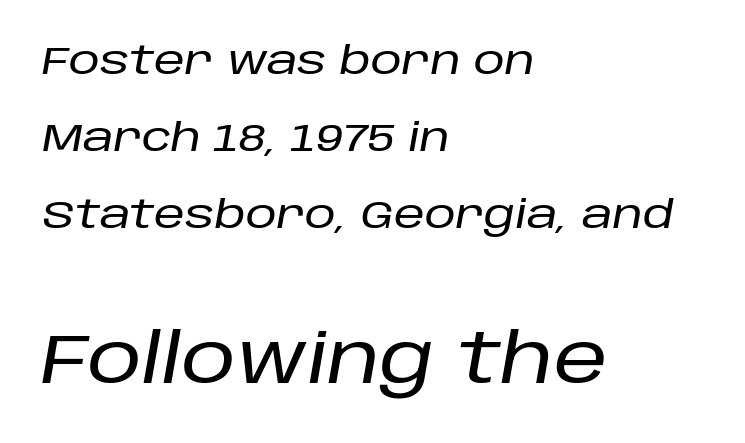
The image shows 68 px text type, italic (leaning right); set left-aligned, loose line spacing (1.97x), normal letter spacing, not underlined; the second (bottom) block is 1.74x larger; low stroke contrast and a large x-height.
